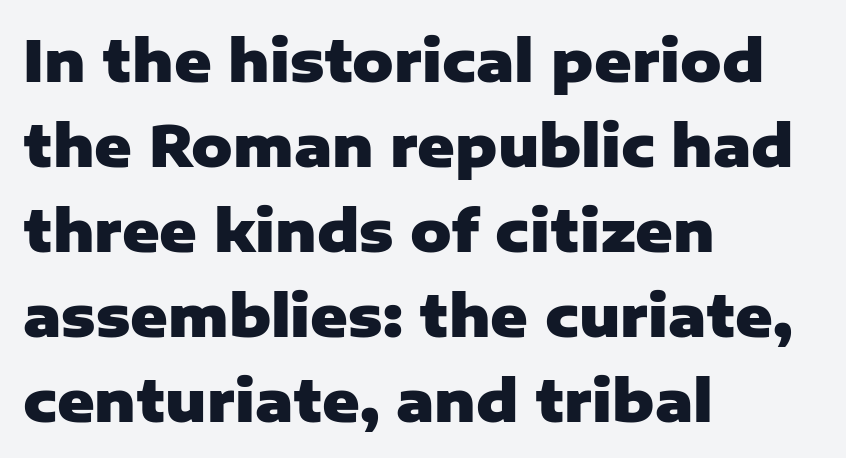
Nope, not italic — everything's standing straight. Honestly, the row spacing looks completely unremarkable. In terms of letterspacing, this is plain default setting. Heavy, bold letterforms. You could not count columns in this text — the font is proportionally spaced. I'd call this a sans setting — the letters go barefoot.
